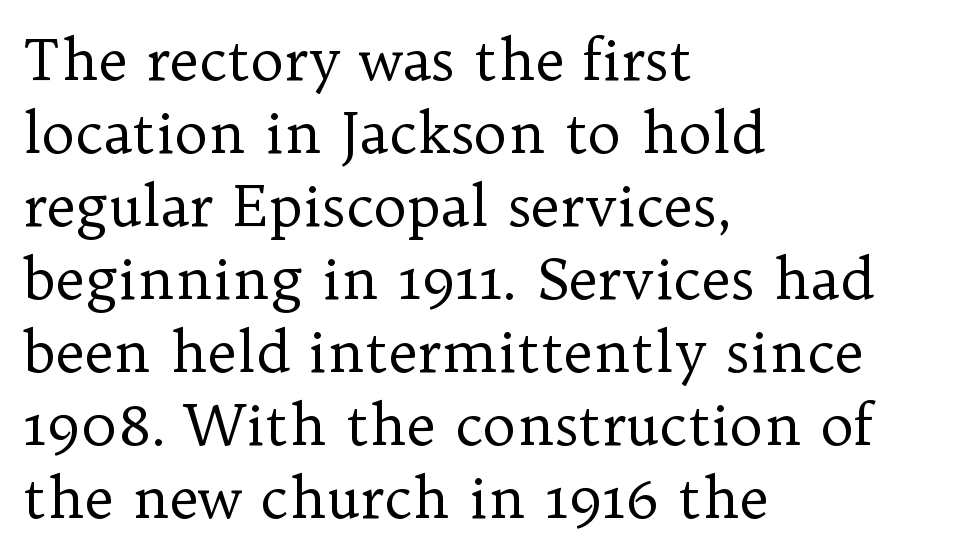
The image shows 57 px regular-weight serif type, upright; set left-aligned, normal line spacing (1.28x), normal letter spacing, not underlined; low stroke contrast and a medium x-height.
